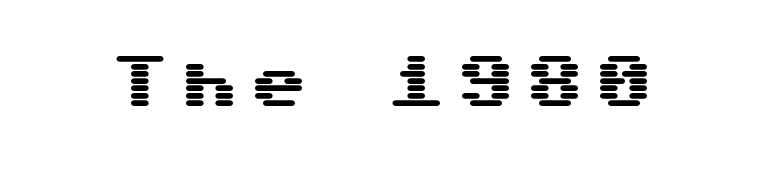
When letters stand straight like this, we call the style roman or upright. The space beneath each line is pristine and unruled. Fixed-width glyphs throughout — classic coding-font behaviour. Does the type have serifs? No, each stem ends abruptly.
